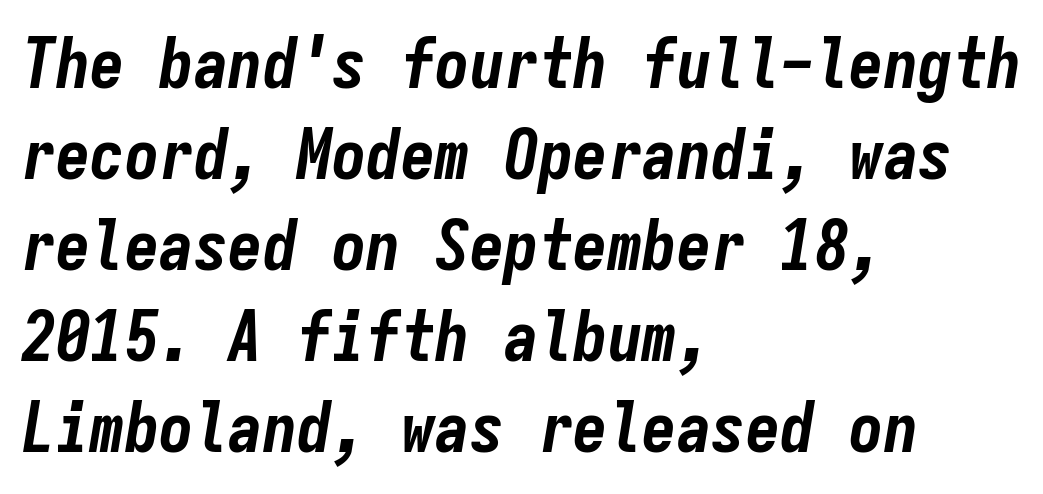
Q: Is the text bold? A: Yes.
Q: Is the text italic (slanted)? A: Yes, it leans right by about 9 degrees.
Q: Is the text underlined? A: No.
Q: How is the paragraph aligned? A: Left-aligned.
Q: Is the spacing between letters normal or unusually wide? A: Normal.
Q: Is the spacing between lines tight, normal or loose? A: Normal.
Q: Width (condensed, normal, or wide)? A: Condensed.
Q: Stroke contrast? A: Low.
Q: x-height? A: Medium.
Q: Monospaced? A: Yes.
